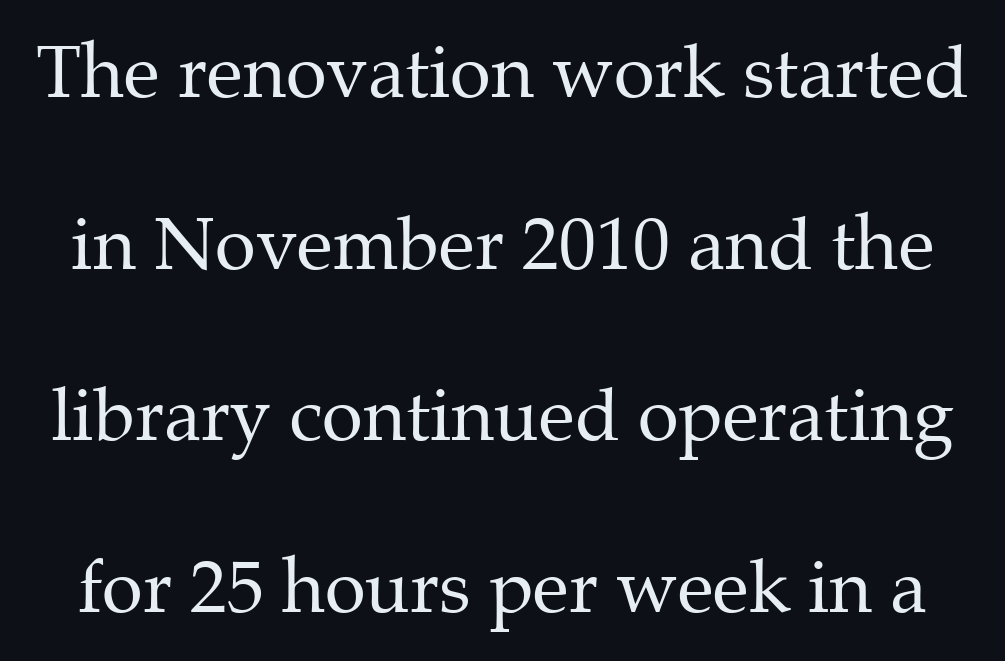
A typesetter would call this leading open, well beyond the default. There is no visible air inserted between adjacent glyphs. A typesetter would call this proportional, since set widths differ per character. The strip under each line holds only bare page. Every character sits straight up, as roman type does.
